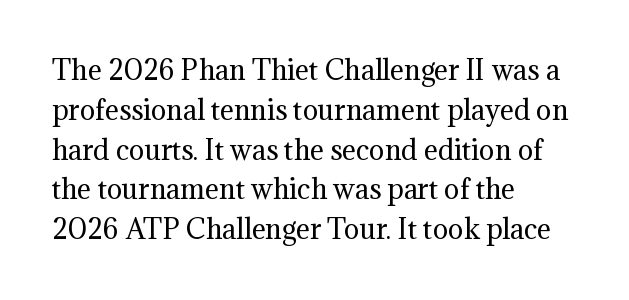
Nobody touched the tracking dial on this one. Line starts are locked; line ends wander. The block of text has a typical density, with ordinary space between rows. The glyphs are unaccompanied by any horizontal stroke below them. Notice how the stems are strictly vertical — no italics here. These glyphs show unthickened strokes, regular width or finer.
